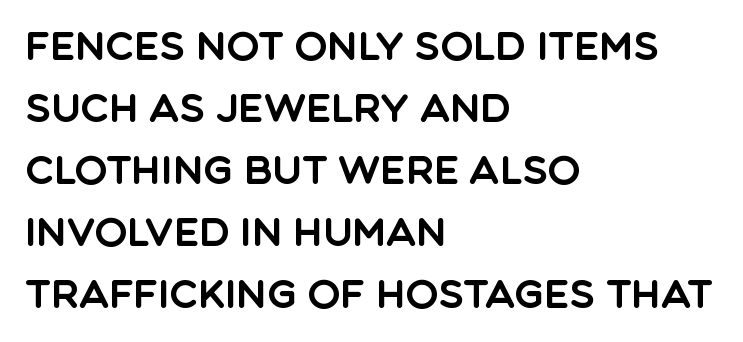
The image shows 39 px sans-serif type, upright; set left-aligned, normal line spacing (1.59x), normal letter spacing, not underlined; a large x-height.
